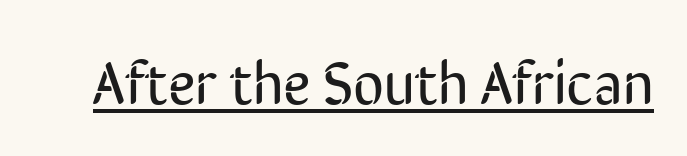
Q: Is the text bold? A: No.
Q: Is the text italic (slanted)? A: No, it is upright.
Q: Is the typeface a serif or a sans-serif typeface? A: Sans-serif.
Q: Is the text underlined? A: Yes.
Q: Is the spacing between letters normal or unusually wide? A: Normal.
Q: Width (condensed, normal, or wide)? A: Condensed.
Q: Stroke contrast? A: Low.
Q: x-height? A: Medium.
Q: Monospaced? A: No.
